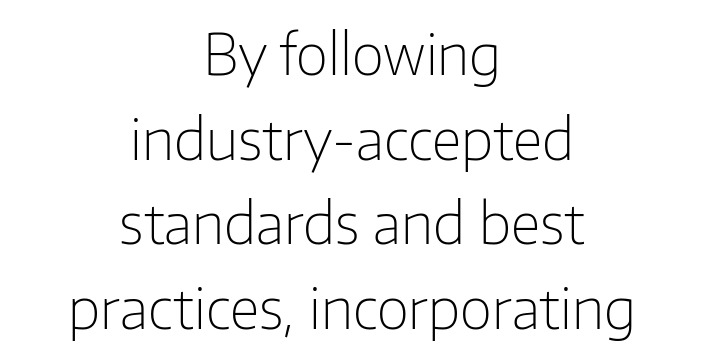
Think of a printed novel: that variable character pitch is what you see here. In terms of letterform style, serifs are entirely absent. Words float on clear page, feet unadorned. This is not heavy type; no bold has been used. The horizontal fit of the characters is conventional and even.
